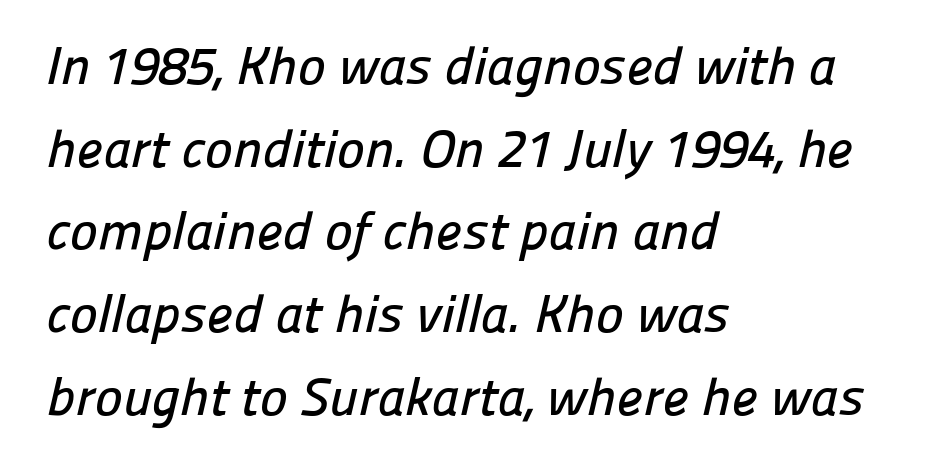
What stands out about the letter spacing? Nothing — it is the standard amount. The foot of each line stays bare and open. One glance says typical: line gaps are just what's usual. Examine the stroke ends and you'll find no serifs.
